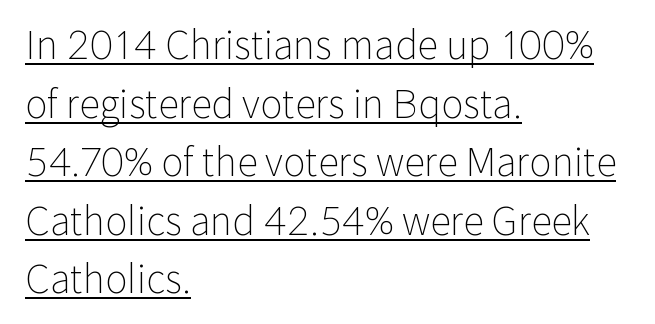
Q: Is the text bold? A: No.
Q: Is the text italic (slanted)? A: No, it is upright.
Q: Is the typeface a serif or a sans-serif typeface? A: Sans-serif.
Q: Is the text underlined? A: Yes.
Q: How is the paragraph aligned? A: Left-aligned.
Q: Is the spacing between letters normal or unusually wide? A: Normal.
Q: Is the spacing between lines tight, normal or loose? A: Normal.
Q: Width (condensed, normal, or wide)? A: Normal.
Q: Stroke contrast? A: Low.
Q: x-height? A: Medium.
Q: Monospaced? A: No.
